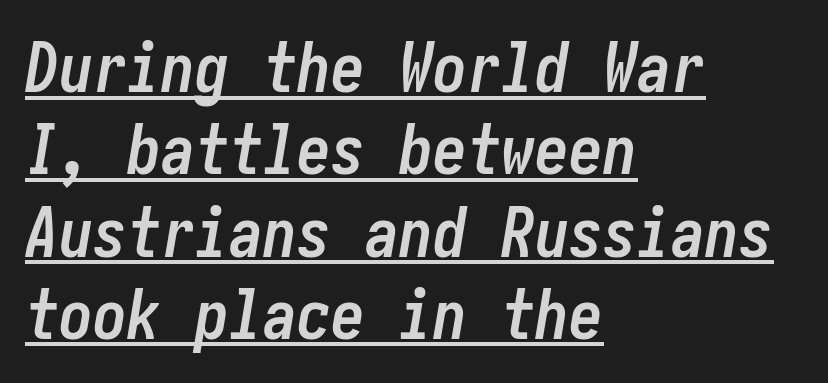
The image shows 68 px semibold, condensed type, italic (leaning right); set left-aligned, line spacing 1.21x, normal letter spacing, underlined; low stroke contrast and a medium x-height.
